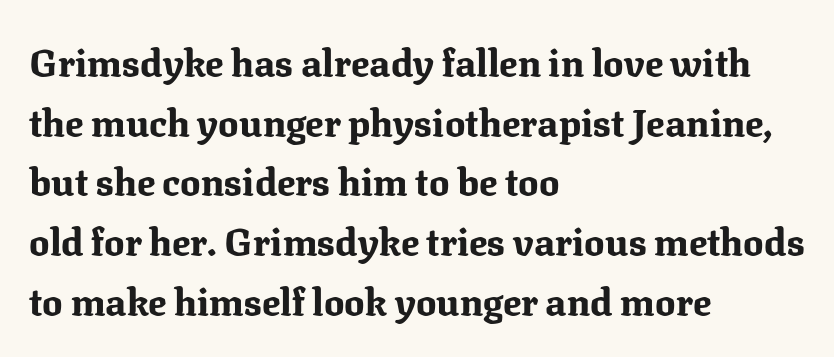
{"serif": "yes", "italic": "no", "bold": "yes", "weight": "bold", "width": "normal", "stroke_contrast": "medium", "x_height": "medium", "monospaced": "no", "underline": "no", "align": "left", "line_spacing": "normal", "line_spacing_ratio": 1.57, "letter_spacing": "normal", "letter_spacing_em": 0.0, "glyph_px": 38}
